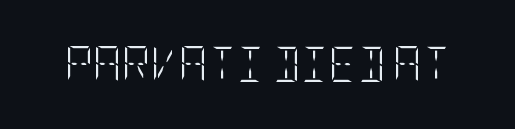
Q: Is the text bold? A: No.
Q: Is the text italic (slanted)? A: No, it is upright.
Q: Is the text underlined? A: No.
Q: Is the spacing between letters normal or unusually wide? A: Normal.
Q: Width (condensed, normal, or wide)? A: Condensed.
Q: Stroke contrast? A: Low.
Q: x-height? A: Large.
